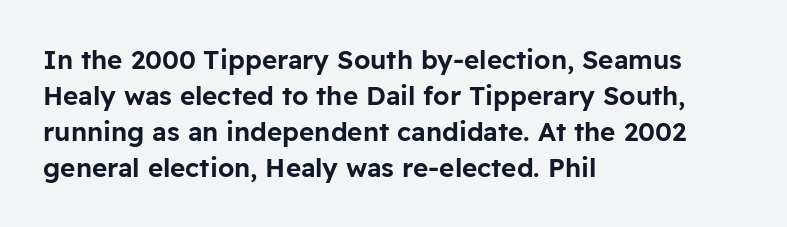
{"italic": "no", "underline": "no", "align": "left", "line_spacing": "normal", "line_spacing_ratio": 1.38, "letter_spacing": "normal", "letter_spacing_em": 0.0, "glyph_px": 26}
